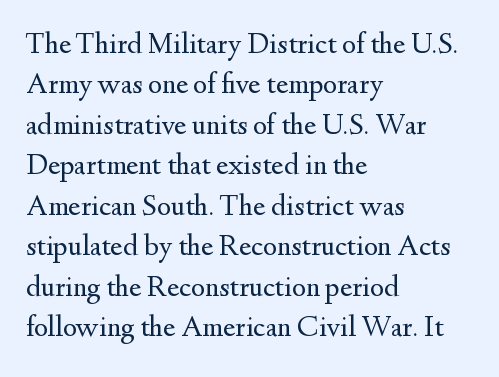
Q: Is the text bold? A: No.
Q: Is the text italic (slanted)? A: No, it is upright.
Q: Is the typeface a serif or a sans-serif typeface? A: Serif.
Q: Is the text underlined? A: No.
Q: How is the paragraph aligned? A: Left-aligned.
Q: Is the spacing between letters normal or unusually wide? A: Normal.
Q: Is the spacing between lines tight, normal or loose? A: Normal.
Q: Width (condensed, normal, or wide)? A: Normal.
Q: Stroke contrast? A: Medium.
Q: x-height? A: Small.
Q: Monospaced? A: No.
